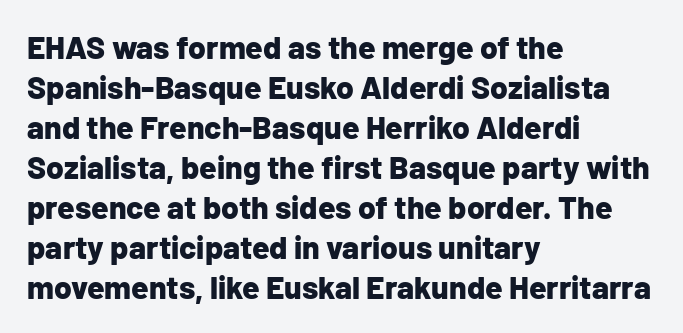
The image shows 32 px bold sans-serif type, upright; set left-aligned, normal line spacing (1.25x), normal letter spacing, not underlined; low stroke contrast and a medium x-height.
